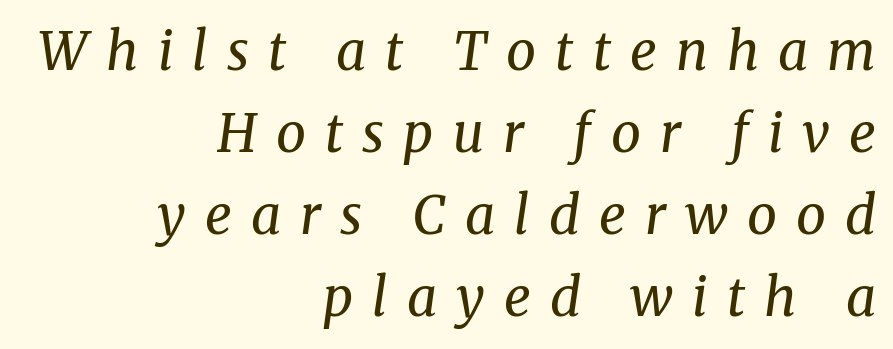
Q: Is the text bold? A: No.
Q: Is the text italic (slanted)? A: Yes, it leans right by about 8 degrees.
Q: Is the typeface a serif or a sans-serif typeface? A: Serif.
Q: Is the text underlined? A: No.
Q: How is the paragraph aligned? A: Right-aligned.
Q: Is the spacing between letters normal or unusually wide? A: Unusually wide.
Q: Is the spacing between lines tight, normal or loose? A: Normal.
Q: Width (condensed, normal, or wide)? A: Normal.
Q: Stroke contrast? A: Medium.
Q: x-height? A: Medium.
Q: Monospaced? A: No.
